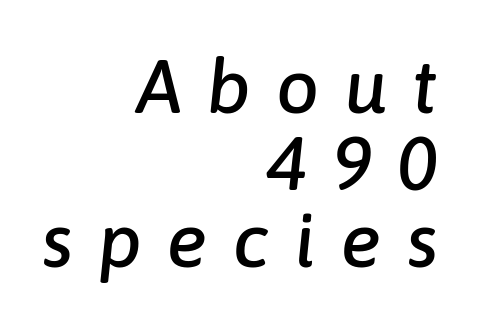
The image shows 76 px text type, italic (leaning right); set right-aligned, tight line spacing (1.01x), unusually wide letter spacing (+0.33 em), not underlined; low stroke contrast and a medium x-height.
